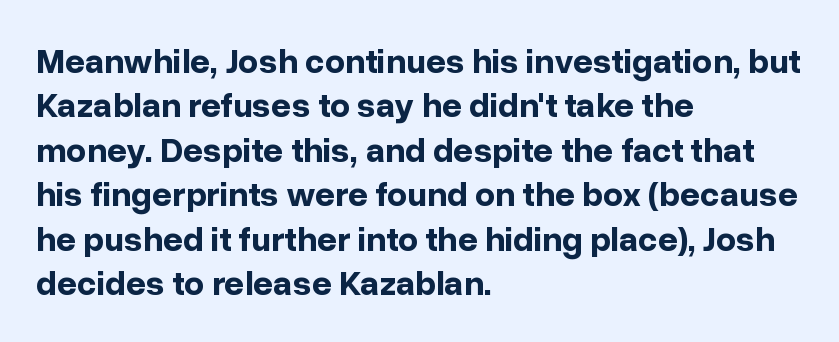
Q: Is the text bold? A: Yes.
Q: Is the text italic (slanted)? A: No, it is upright.
Q: Is the typeface a serif or a sans-serif typeface? A: Sans-serif.
Q: Is the text underlined? A: No.
Q: How is the paragraph aligned? A: Left-aligned.
Q: Is the spacing between letters normal or unusually wide? A: Normal.
Q: Is the spacing between lines tight, normal or loose? A: Normal.
Q: Width (condensed, normal, or wide)? A: Normal.
Q: Stroke contrast? A: Low.
Q: x-height? A: Medium.
Q: Monospaced? A: No.
